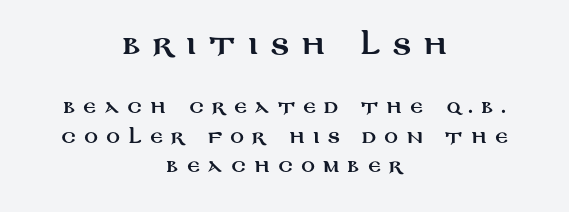
The image shows 26 px text type, upright; set centered, line spacing 1.74x, unusually wide letter spacing (+0.48 em), not underlined; the first (top) block is 1.53x larger.
